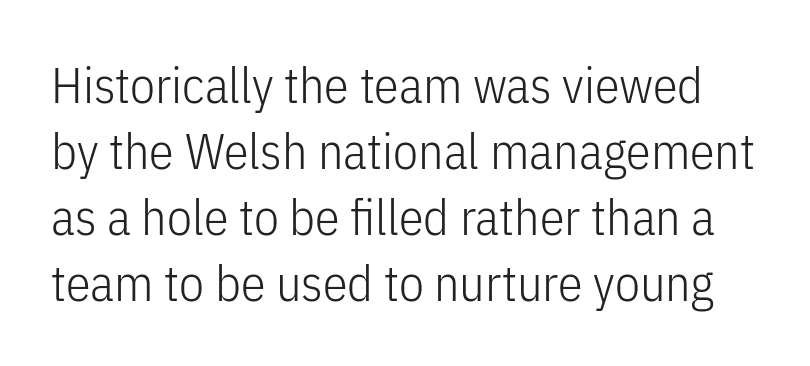
The image shows 50 px light, condensed sans-serif type, upright; set normal line spacing (1.32x), normal letter spacing, not underlined; low stroke contrast and a medium x-height.
